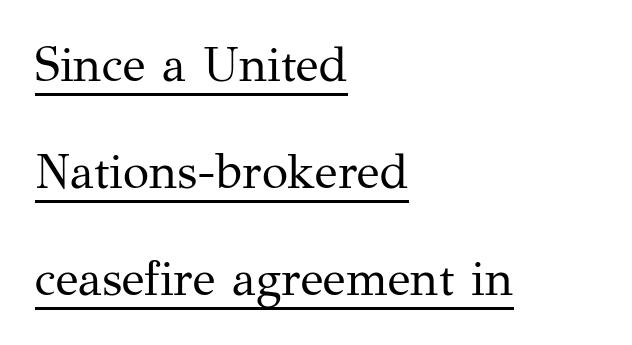
The image shows 48 px regular-weight serif type, upright; set left-aligned, loose line spacing (2.23x), normal letter spacing, underlined; medium stroke contrast and a medium x-height.
